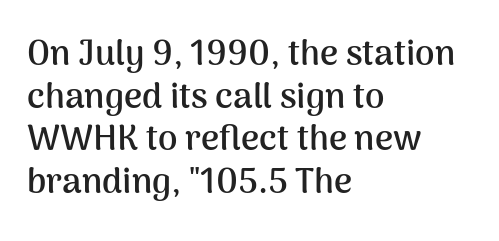
{"serif": "no", "italic": "no", "bold": "yes", "weight": "semibold", "width": "normal", "stroke_contrast": "medium", "x_height": "medium", "monospaced": "no", "underline": "no", "align": "left", "line_spacing_ratio": 1.22, "letter_spacing": "normal", "letter_spacing_em": 0.0, "glyph_px": 35}
